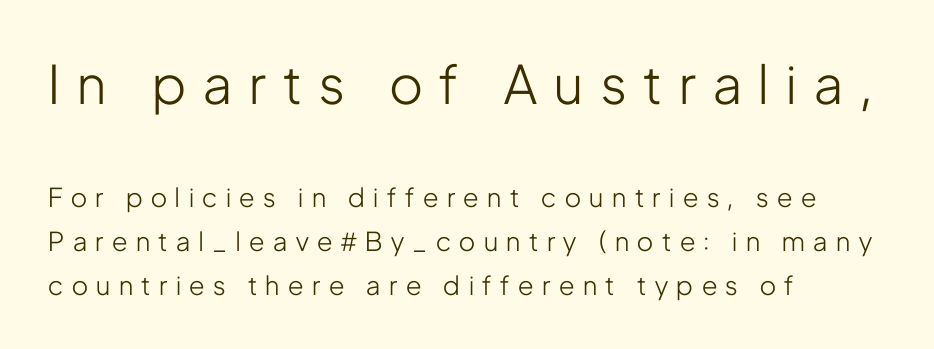
The image shows 53 px light, condensed sans-serif type, upright; set left-aligned, normal line spacing (1.69x), unusually wide letter spacing (+0.33 em), not underlined; the first (top) block is 2.04x larger; low stroke contrast and a medium x-height.
